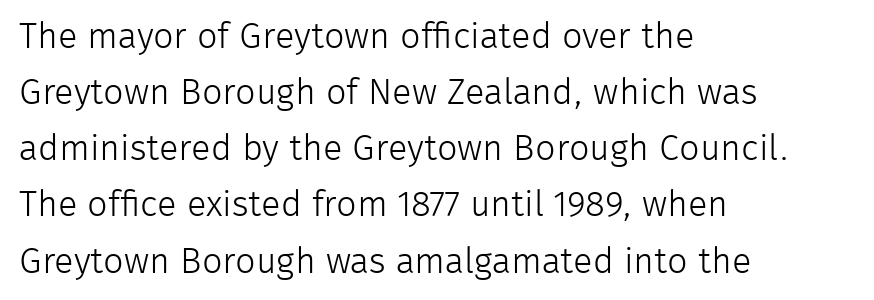
{"serif": "no", "italic": "no", "bold": "no", "weight": "light", "width": "normal", "stroke_contrast": "low", "x_height": "medium", "monospaced": "no", "underline": "no", "align": "left", "line_spacing": "normal", "line_spacing_ratio": 1.56, "letter_spacing": "normal", "letter_spacing_em": 0.0, "glyph_px": 36}
